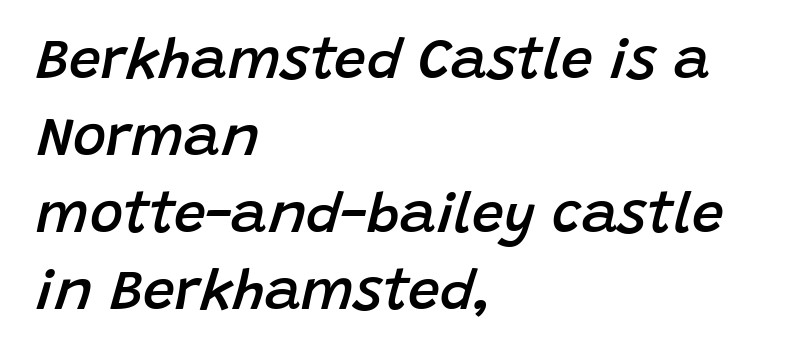
Q: Is the text bold? A: Semi-bold.
Q: Is the text italic (slanted)? A: Yes, it leans right by about 15 degrees.
Q: Is the text underlined? A: No.
Q: How is the paragraph aligned? A: Left-aligned.
Q: Is the spacing between letters normal or unusually wide? A: Normal.
Q: Is the spacing between lines tight, normal or loose? A: Normal.
Q: Width (condensed, normal, or wide)? A: Normal.
Q: Stroke contrast? A: Low.
Q: x-height? A: Large.
Q: Monospaced? A: No.
